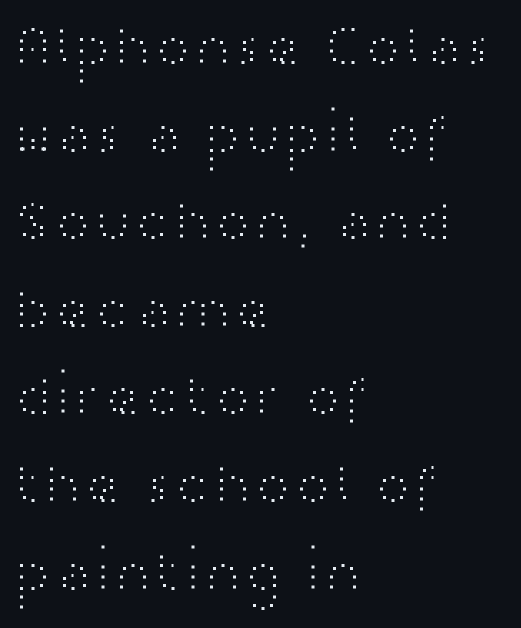
{"serif": "no", "italic": "no", "bold": "no", "weight": "light", "width": "wide", "stroke_contrast": "high", "x_height": "medium", "monospaced": "no", "underline": "no", "align": "left", "line_spacing": "normal", "line_spacing_ratio": 1.46, "letter_spacing": "normal", "letter_spacing_em": 0.0, "glyph_px": 60}
